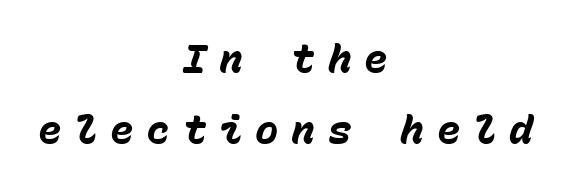
The image shows 39 px heavy type, italic (leaning right), monospaced; set centered, line spacing 1.82x, unusually wide letter spacing (+0.33 em), not underlined; low stroke contrast and a medium x-height.
